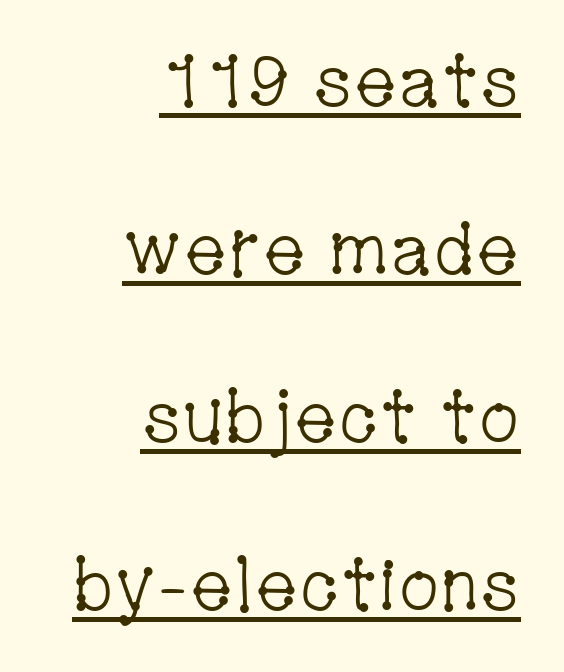
The image shows 73 px light, condensed serif type, upright; set right-aligned, loose line spacing (2.3x), normal letter spacing, underlined; low stroke contrast and a medium x-height.
